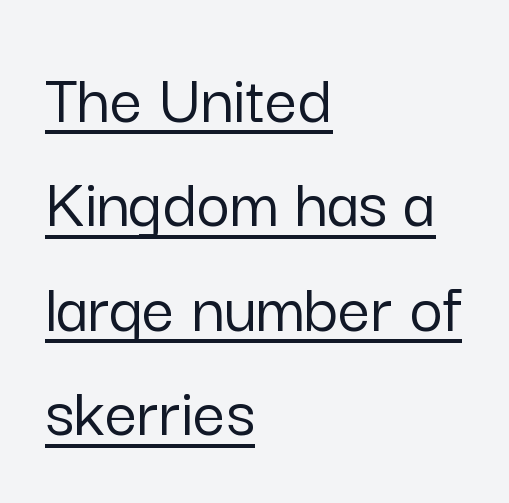
Q: Is the text italic (slanted)? A: No, it is upright.
Q: Is the typeface a serif or a sans-serif typeface? A: Sans-serif.
Q: Is the text underlined? A: Yes.
Q: How is the paragraph aligned? A: Left-aligned.
Q: Is the spacing between letters normal or unusually wide? A: Normal.
Q: Is the spacing between lines tight, normal or loose? A: Normal.
Q: Width (condensed, normal, or wide)? A: Normal.
Q: Stroke contrast? A: Low.
Q: x-height? A: Medium.
Q: Monospaced? A: No.
